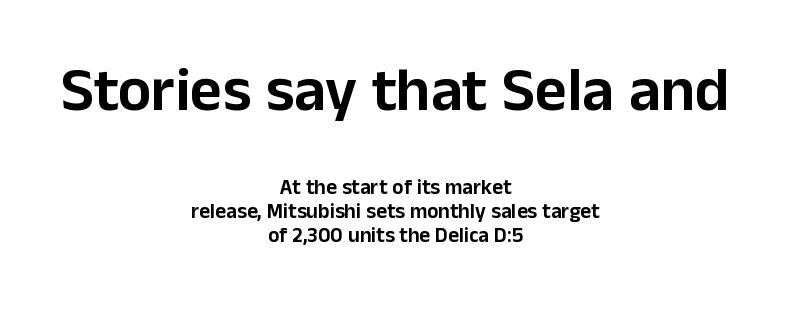
Q: Is the text italic (slanted)? A: No, it is upright.
Q: Is the typeface a serif or a sans-serif typeface? A: Sans-serif.
Q: Is the text underlined? A: No.
Q: How is the paragraph aligned? A: Centered.
Q: Is the spacing between letters normal or unusually wide? A: Normal.
Q: Is the spacing between lines tight, normal or loose? A: Tight.
Q: Which block of text is set in a larger size, the first (top) or the second (bottom)? A: The first (top) one.
Q: Width (condensed, normal, or wide)? A: Normal.
Q: Stroke contrast? A: Low.
Q: x-height? A: Medium.
Q: Monospaced? A: No.
